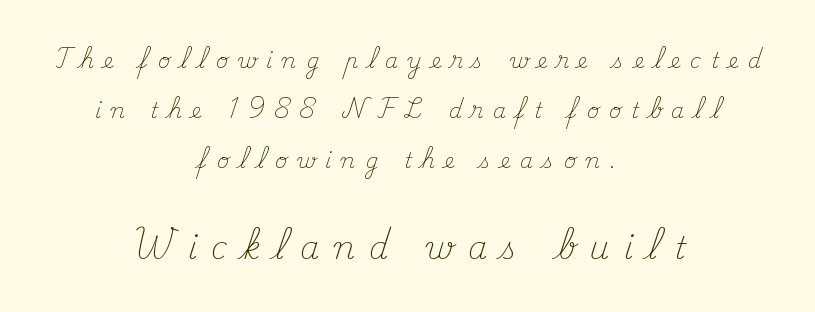
The image shows 31 px light serif type; set centered, loose line spacing (2.38x), unusually wide letter spacing (+0.46 em), not underlined; the second (bottom) block is 1.48x larger; medium stroke contrast and a small x-height.
